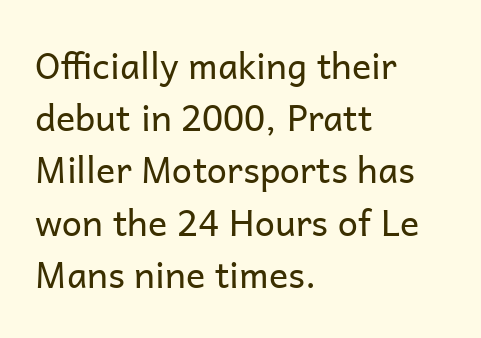
Q: Is the text bold? A: No.
Q: Is the text italic (slanted)? A: No, it is upright.
Q: Is the typeface a serif or a sans-serif typeface? A: Sans-serif.
Q: Is the text underlined? A: No.
Q: How is the paragraph aligned? A: Left-aligned.
Q: Is the spacing between letters normal or unusually wide? A: Normal.
Q: Is the spacing between lines tight, normal or loose? A: Normal.
Q: Width (condensed, normal, or wide)? A: Normal.
Q: Stroke contrast? A: Low.
Q: x-height? A: Medium.
Q: Monospaced? A: No.
